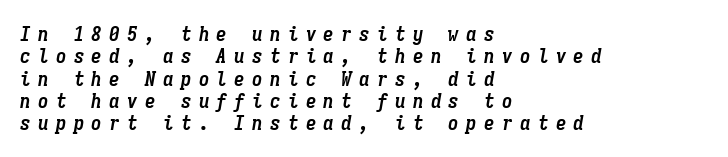
This rendering widens character spacing well past its baseline value. Is there much room between lines? No — they nearly touch. Plenty of ink on the page — the face is bold. The rendering applies a slant to the glyphs. Reading down the block, your eye returns to a fixed left position each line.
